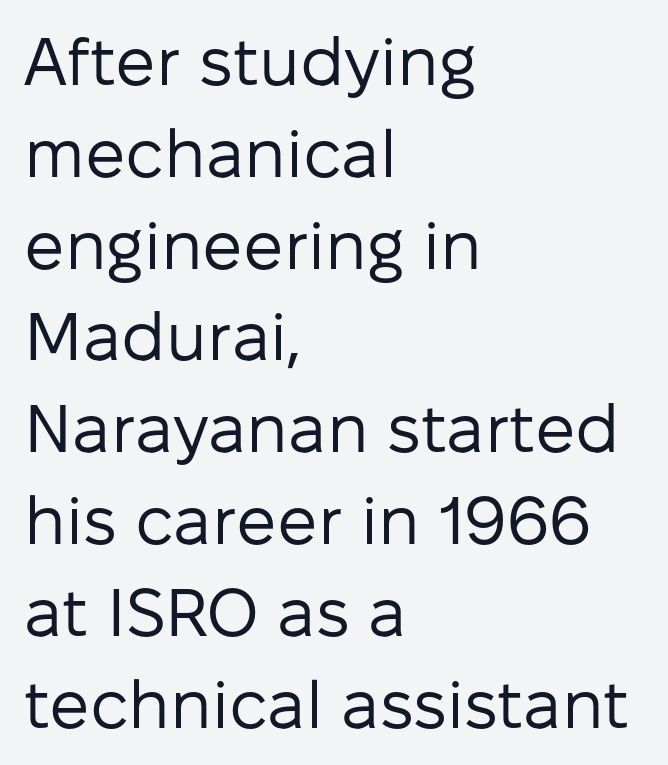
The image shows 67 px regular-weight sans-serif type, upright; set left-aligned, normal line spacing (1.37x), normal letter spacing, not underlined; low stroke contrast and a medium x-height.
